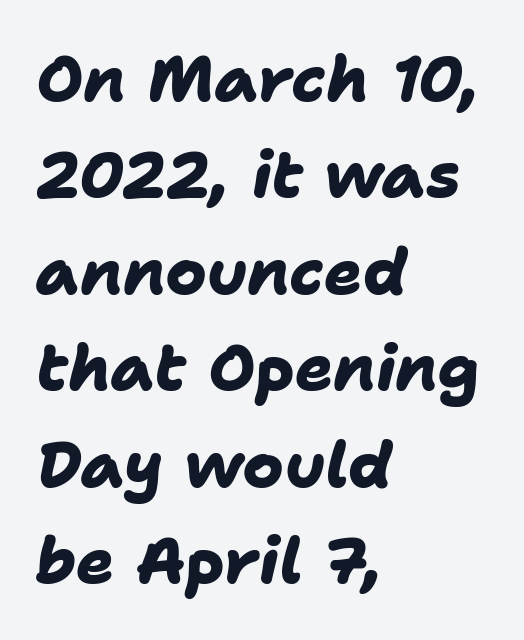
Proportional: the letters do not fall into vertical columns. Does the type have serifs? No, each stem ends abruptly. A student would call this left alignment; a typographer would say flush left, rag right. The space between consecutive lines is moderate.
